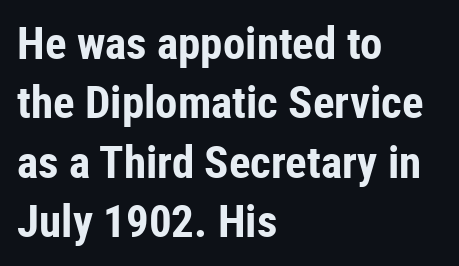
{"serif": "no", "italic": "no", "bold": "yes", "weight": "bold", "width": "condensed", "stroke_contrast": "low", "x_height": "medium", "monospaced": "no", "underline": "no", "align": "left", "line_spacing": "normal", "line_spacing_ratio": 1.32, "letter_spacing": "normal", "letter_spacing_em": 0.0, "glyph_px": 45}
